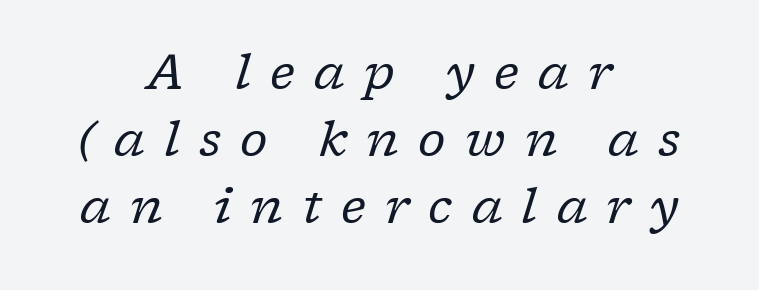
The rendering uses a moderate line-height, typical for paragraphs. Characters follow at a spacing far wider than the type designer built in. The area under the type is left untouched. Slanted lettering throughout. Notice how the passage keeps no hard edge, just a central spine. Are there feet on the stems? There are — it's a serif.
